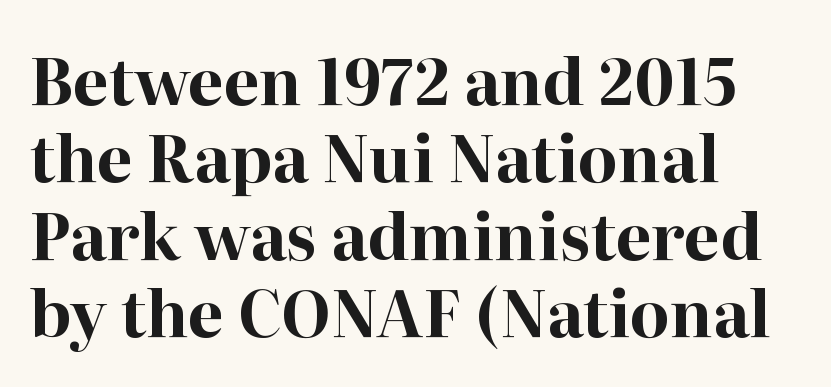
{"serif": "yes", "italic": "no", "bold": "yes", "weight": "bold", "width": "normal", "stroke_contrast": "high", "x_height": "medium", "monospaced": "no", "underline": "no", "align": "left", "line_spacing_ratio": 1.21, "letter_spacing": "normal", "letter_spacing_em": 0.0, "glyph_px": 64}
